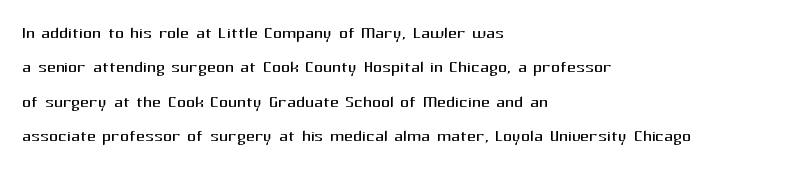
The specimen reads as upright at a glance. Is the stroke heavy? The answer is a plain regular-or-lighter. Clear beneath every line of the passage. Notice how descenders clear the ascenders below comfortably — that's standard leading.
